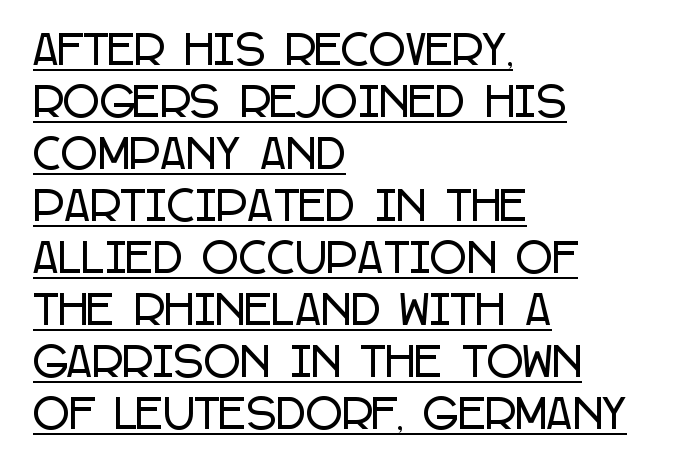
Q: Is the text italic (slanted)? A: No, it is upright.
Q: Is the typeface a serif or a sans-serif typeface? A: Sans-serif.
Q: Is the text underlined? A: Yes.
Q: How is the paragraph aligned? A: Left-aligned.
Q: Is the spacing between letters normal or unusually wide? A: Normal.
Q: Is the spacing between lines tight, normal or loose? A: Normal.
Q: Width (condensed, normal, or wide)? A: Condensed.
Q: Stroke contrast? A: Low.
Q: x-height? A: Large.
Q: Monospaced? A: No.
